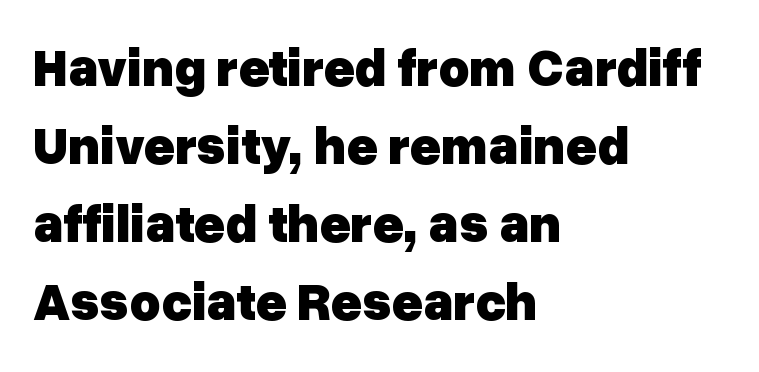
{"serif": "no", "italic": "no", "bold": "yes", "weight": "heavy", "width": "normal", "stroke_contrast": "low", "x_height": "medium", "monospaced": "no", "underline": "no", "align": "left", "line_spacing": "normal", "line_spacing_ratio": 1.47, "letter_spacing": "normal", "letter_spacing_em": 0.0, "glyph_px": 53}
